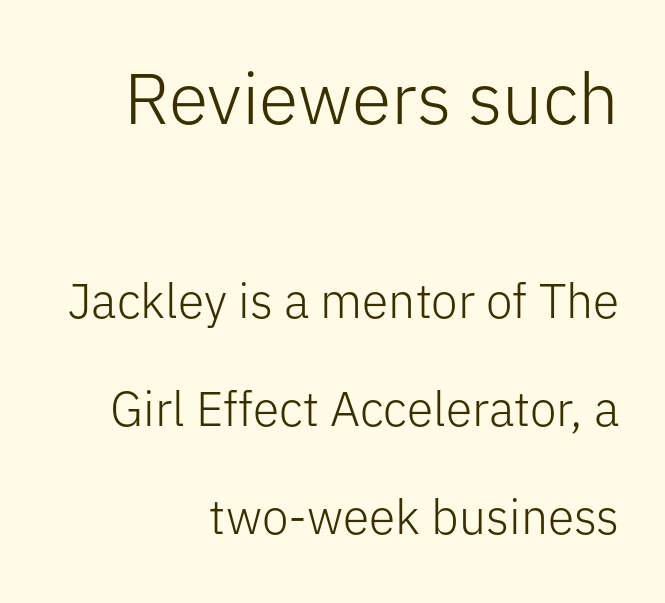
Which chunk is bigger? The first one — the top block dwarfs the bottom. Unlike a traditional serif, this face leaves its strokes unadorned. This sample uses an upright cut, with every glyph sitting square on the baseline. The cut favours lightness, reaching ordinary text weight at its darkest. Airy leading.
